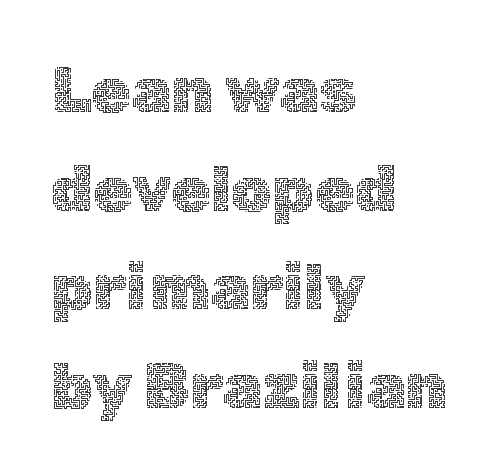
The image shows 64 px thin type, upright; set left-aligned, normal line spacing (1.54x), normal letter spacing, not underlined; a medium x-height.
